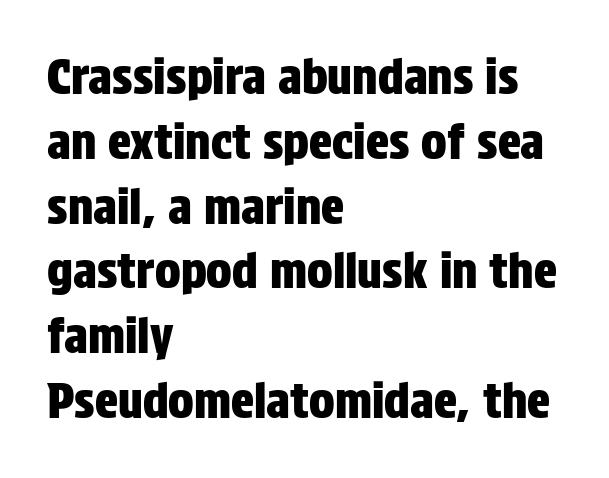
Q: Is the text italic (slanted)? A: No, it is upright.
Q: Is the typeface a serif or a sans-serif typeface? A: Sans-serif.
Q: Is the text underlined? A: No.
Q: How is the paragraph aligned? A: Left-aligned.
Q: Is the spacing between letters normal or unusually wide? A: Normal.
Q: Is the spacing between lines tight, normal or loose? A: Normal.
Q: Width (condensed, normal, or wide)? A: Condensed.
Q: Stroke contrast? A: Low.
Q: x-height? A: Large.
Q: Monospaced? A: No.
